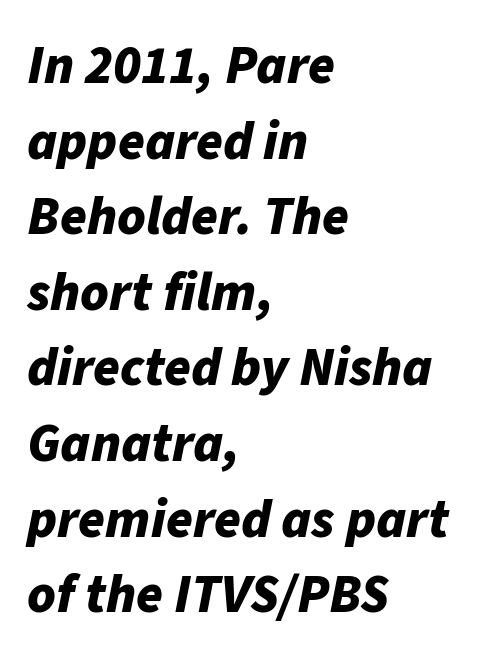
Q: Is the text bold? A: Yes.
Q: Is the text italic (slanted)? A: Yes, it leans right by about 11 degrees.
Q: Is the text underlined? A: No.
Q: How is the paragraph aligned? A: Left-aligned.
Q: Is the spacing between letters normal or unusually wide? A: Normal.
Q: Is the spacing between lines tight, normal or loose? A: Normal.
Q: Width (condensed, normal, or wide)? A: Normal.
Q: Stroke contrast? A: Low.
Q: x-height? A: Medium.
Q: Monospaced? A: No.
